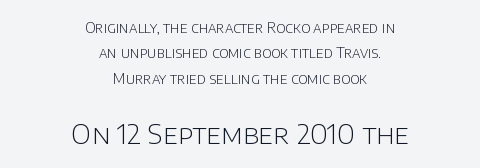
{"italic": "no", "bold": "no", "underline": "no", "align": "center", "line_spacing_ratio": 1.81, "letter_spacing": "normal", "letter_spacing_em": 0.0, "larger_block": "second", "size_ratio": 1.93, "glyph_px": 27}
